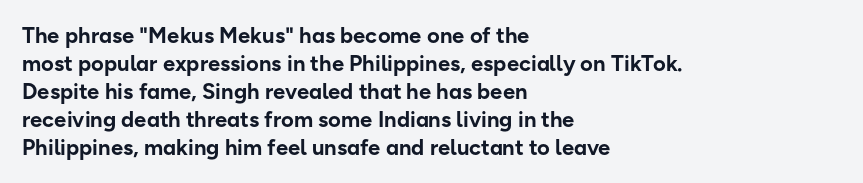
{"italic": "no", "bold": "yes", "underline": "no", "align": "left", "line_spacing": "normal", "line_spacing_ratio": 1.27, "letter_spacing": "normal", "letter_spacing_em": 0.0, "glyph_px": 22}
